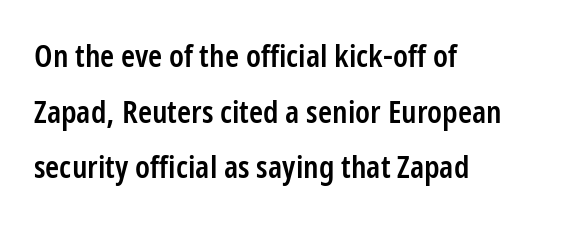
{"serif": "no", "italic": "no", "bold": "semi", "weight": "semibold", "width": "condensed", "stroke_contrast": "low", "x_height": "medium", "monospaced": "no", "underline": "no", "align": "left", "line_spacing_ratio": 1.74, "letter_spacing": "normal", "letter_spacing_em": 0.0, "glyph_px": 32}
